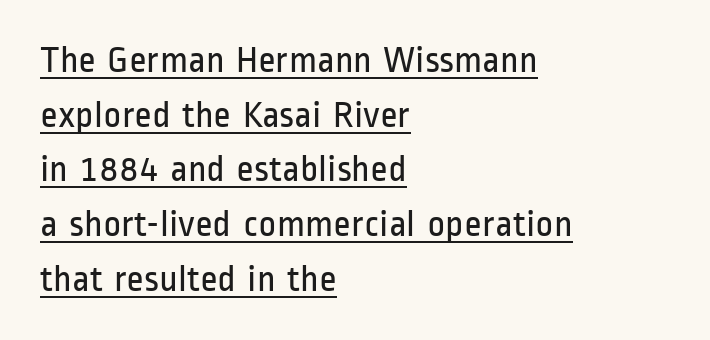
{"serif": "no", "italic": "no", "bold": "no", "weight": "regular", "width": "condensed", "stroke_contrast": "low", "x_height": "medium", "monospaced": "no", "underline": "yes", "align": "left", "line_spacing": "normal", "line_spacing_ratio": 1.44, "letter_spacing": "normal", "letter_spacing_em": 0.0, "glyph_px": 38}
